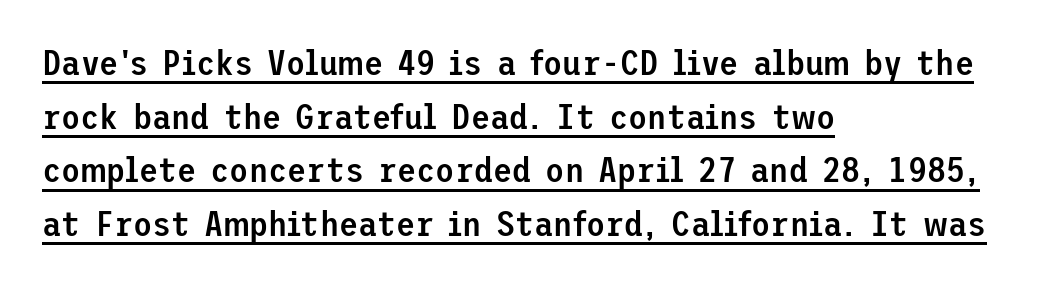
Stroke terminals: plain, sans-serif. Casual observation: everything's shoved over to the left. Spacing between characters is what you'd get straight out of the box. Students, observe: this is what conventionally led text looks like. A somewhat darkened texture: the type is semibold rather than bold.
